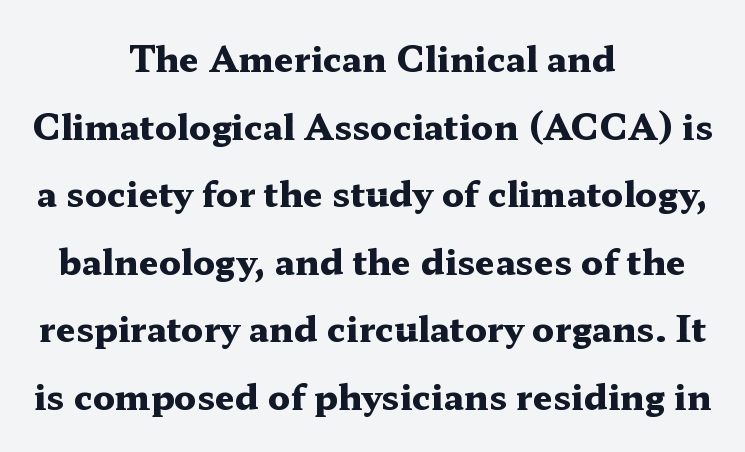
The type family on display is of the serif kind. Unmarked baselines from the first word to the last. Reading down the block, each line starts at a different indent, mirrored at its end. Plenty of ink on the page — the face is bold. Airy leading.
